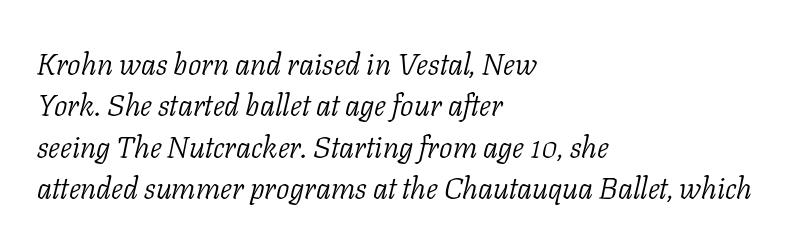
Inter-character spacing is left at the font's built-in metrics. One glance says typical: line gaps are just what's usual. Each letter keeps its own natural width here, so spacing adapts to shape. Bold? No — there's no thickening of the strokes. Plain, unruled lines of type. Style check: oblique.
